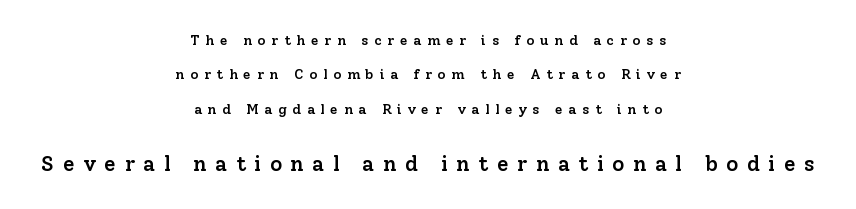
Q: Is the text bold? A: Semi-bold.
Q: Is the text italic (slanted)? A: No, it is upright.
Q: Is the text underlined? A: No.
Q: How is the paragraph aligned? A: Centered.
Q: Is the spacing between letters normal or unusually wide? A: Unusually wide.
Q: Is the spacing between lines tight, normal or loose? A: Loose.
Q: Which block of text is set in a larger size, the first (top) or the second (bottom)? A: The second (bottom) one.
